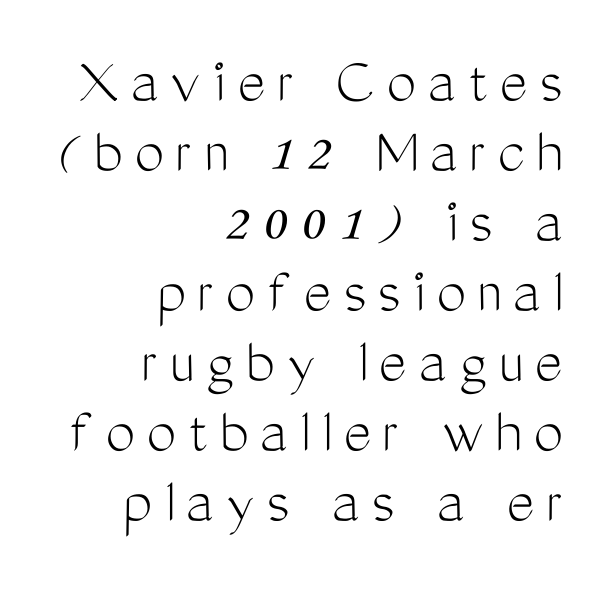
Are there feet on the stems? There aren't — it's a sans. Right-aligned paragraph, ragged on the left. You can tell it's not italic because the verticals are truly vertical. Just letters on the line, the space beneath them empty.
